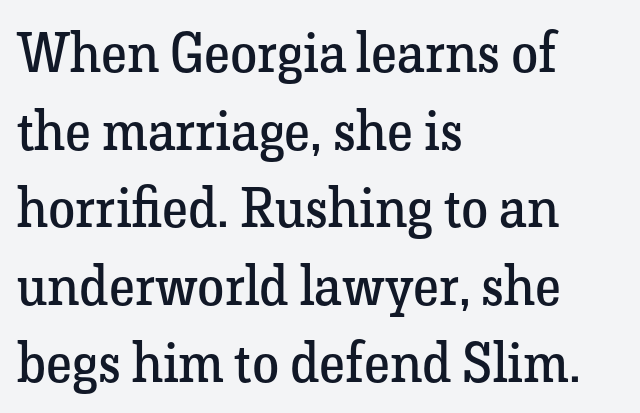
{"serif": "yes", "italic": "no", "bold": "no", "weight": "regular", "width": "normal", "stroke_contrast": "low", "x_height": "medium", "monospaced": "no", "underline": "no", "align": "left", "line_spacing": "normal", "line_spacing_ratio": 1.41, "letter_spacing": "normal", "letter_spacing_em": 0.0, "glyph_px": 55}
